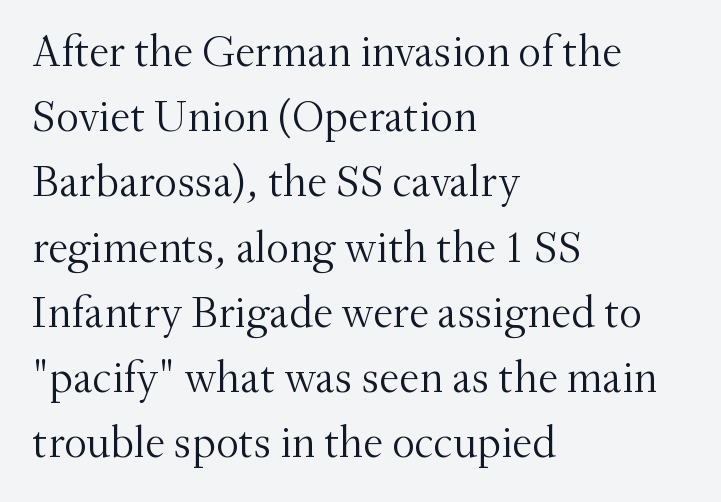
{"serif": "yes", "italic": "no", "bold": "no", "weight": "light", "width": "normal", "stroke_contrast": "medium", "x_height": "small", "monospaced": "no", "underline": "no", "align": "left", "line_spacing": "normal", "line_spacing_ratio": 1.45, "letter_spacing": "normal", "letter_spacing_em": 0.0, "glyph_px": 45}
